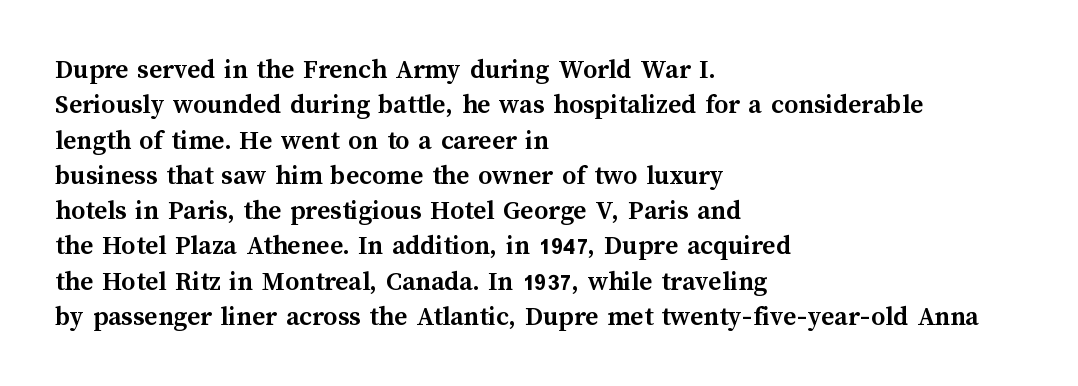
This sample keeps an unexceptional amount of space between lines. The passage shown is typed in a proportional face where columns would drift. Students, note that the glyphs here touch the page at normal intervals. This sample uses an upright cut, with every glyph sitting square on the baseline.
